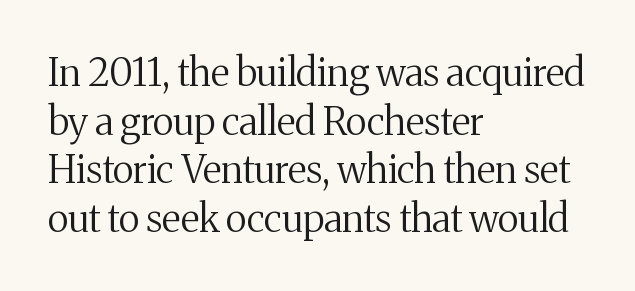
Words float on clear page, feet unadorned. Think of a printed novel: that variable character pitch is what you see here. The designer went with a serif here, giving each stem small feet. Whoever set this chose a conventional vertical rhythm. The lettering holds an erect, upright posture throughout. Stroke thickness stays within the range of a standard reading face or lighter.
